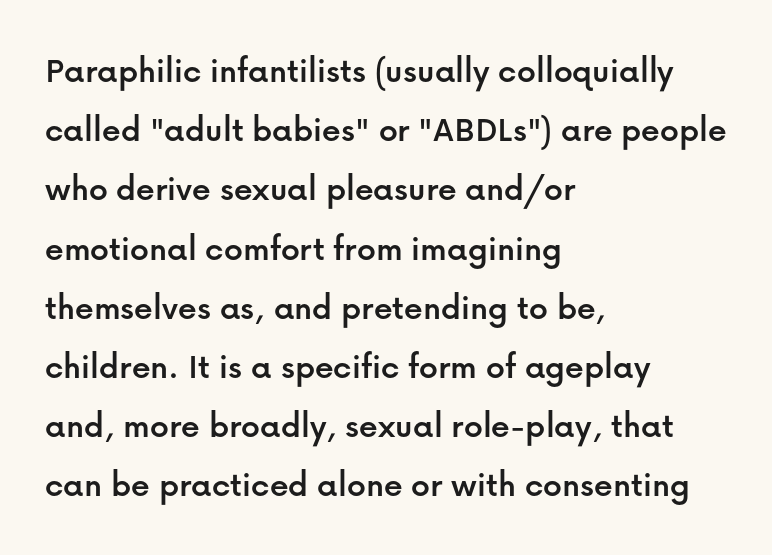
This sample uses plain, unmodified letter spacing. The passage is arranged the way most books set body copy — flush left. This sample keeps an unexceptional amount of space between lines. These lines are rendered in a variable-pitch font. Every character sits straight up, as roman type does. Is this a sans? Yes — the strokes have no serifs.
